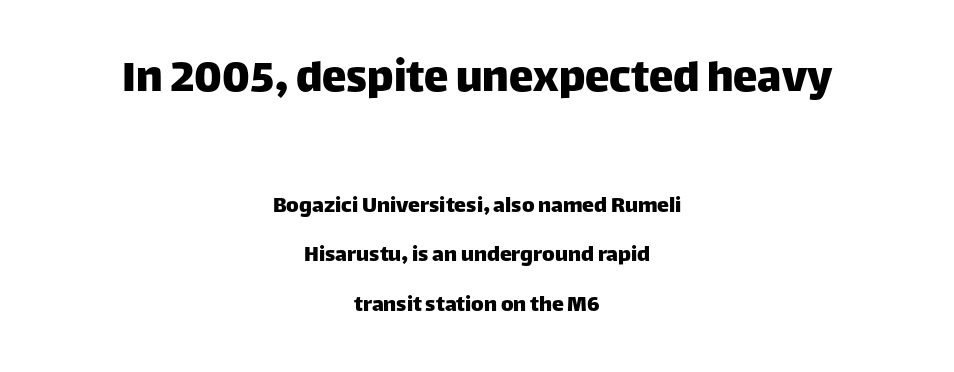
Q: Is the text italic (slanted)? A: No, it is upright.
Q: Is the typeface a serif or a sans-serif typeface? A: Sans-serif.
Q: Is the text underlined? A: No.
Q: How is the paragraph aligned? A: Centered.
Q: Is the spacing between letters normal or unusually wide? A: Normal.
Q: Is the spacing between lines tight, normal or loose? A: Loose.
Q: Which block of text is set in a larger size, the first (top) or the second (bottom)? A: The first (top) one.
Q: Width (condensed, normal, or wide)? A: Normal.
Q: Stroke contrast? A: Low.
Q: x-height? A: Large.
Q: Monospaced? A: No.
